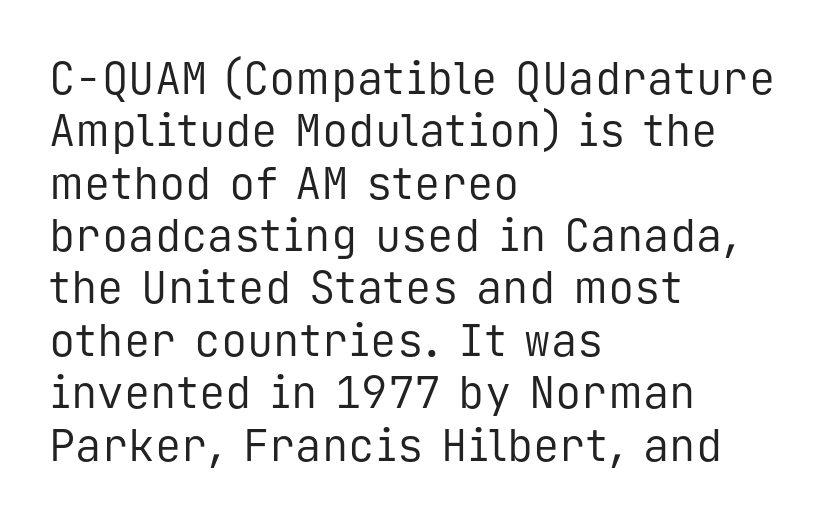
Q: Is the text bold? A: No.
Q: Is the text italic (slanted)? A: No, it is upright.
Q: Is the typeface a serif or a sans-serif typeface? A: Sans-serif.
Q: Is the text underlined? A: No.
Q: How is the paragraph aligned? A: Left-aligned.
Q: Is the spacing between letters normal or unusually wide? A: Normal.
Q: Width (condensed, normal, or wide)? A: Normal.
Q: Stroke contrast? A: Low.
Q: x-height? A: Medium.
Q: Monospaced? A: Yes.
